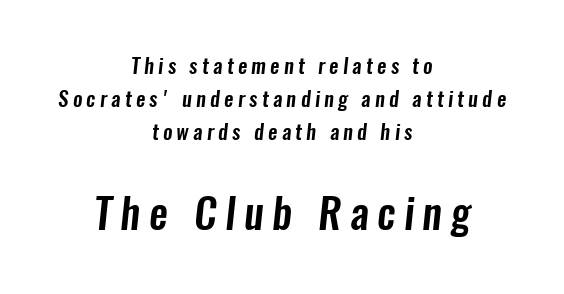
{"serif": "no", "width": "condensed", "stroke_contrast": "low", "x_height": "medium", "monospaced": "no", "underline": "no", "align": "center", "line_spacing": "normal", "line_spacing_ratio": 1.58, "letter_spacing": "wide", "letter_spacing_em": 0.2, "larger_block": "second", "size_ratio": 2.0, "glyph_px": 42}
